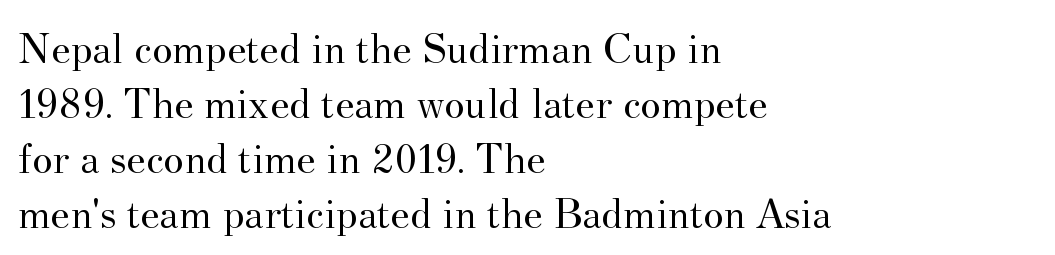
{"serif": "yes", "italic": "no", "bold": "no", "weight": "regular", "width": "normal", "stroke_contrast": "medium", "x_height": "small", "monospaced": "no", "underline": "no", "align": "left", "line_spacing": "normal", "line_spacing_ratio": 1.25, "letter_spacing": "normal", "letter_spacing_em": 0.0, "glyph_px": 44}
